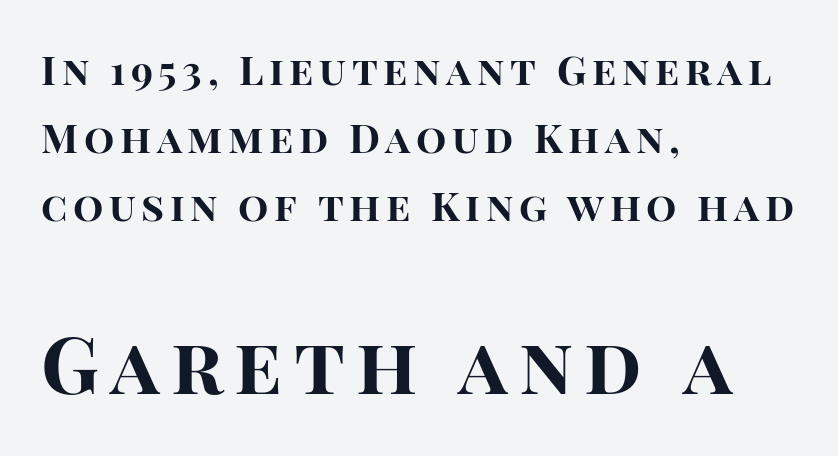
Q: Is the text bold? A: Yes.
Q: Is the text italic (slanted)? A: No, it is upright.
Q: Is the typeface a serif or a sans-serif typeface? A: Sans-serif.
Q: Is the text underlined? A: No.
Q: How is the paragraph aligned? A: Left-aligned.
Q: Is the spacing between lines tight, normal or loose? A: Normal.
Q: Which block of text is set in a larger size, the first (top) or the second (bottom)? A: The second (bottom) one.
Q: Width (condensed, normal, or wide)? A: Normal.
Q: Stroke contrast? A: High.
Q: x-height? A: Large.
Q: Monospaced? A: No.
